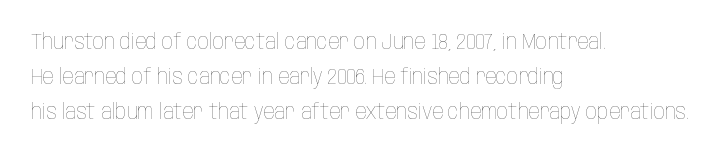
Every stem runs plumb, perpendicular to the baseline. Ink coverage per letter is moderate at most. Does extra space separate the letters? No, they use regular spacing. Line starts are locked; line ends wander. If you measured baseline to baseline, you'd find a middling distance.
